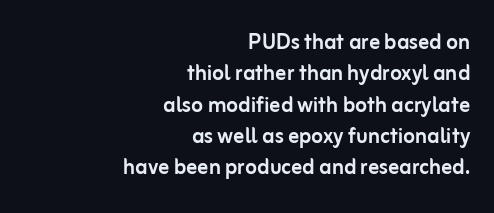
What stands out about the letter spacing? Nothing — it is the standard amount. A flush-right, rag-left setting is used for this passage. Every character sits straight up, as roman type does. Any mark beneath the type? The region is blank.
